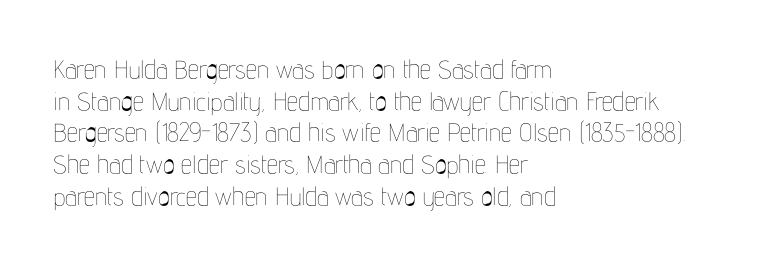
Q: Is the text bold? A: No.
Q: Is the text italic (slanted)? A: No, it is upright.
Q: Is the text underlined? A: No.
Q: How is the paragraph aligned? A: Left-aligned.
Q: Is the spacing between letters normal or unusually wide? A: Normal.
Q: Is the spacing between lines tight, normal or loose? A: Normal.
